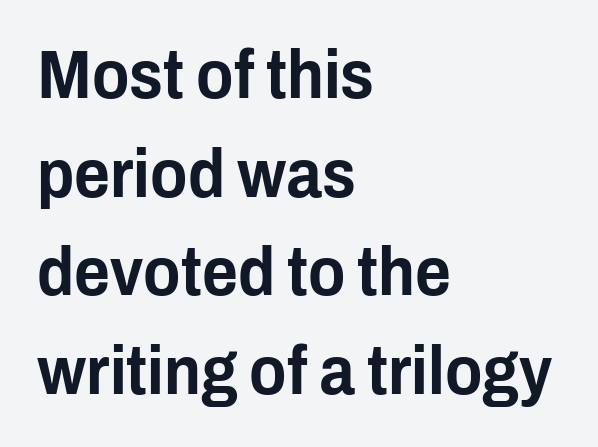
The image shows 69 px condensed sans-serif type, upright; set left-aligned, normal line spacing (1.43x), normal letter spacing, not underlined; low stroke contrast and a medium x-height.
